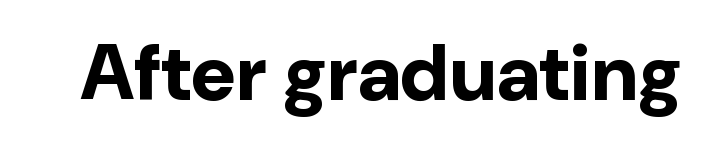
Q: Is the text bold? A: Yes.
Q: Is the text italic (slanted)? A: No, it is upright.
Q: Is the typeface a serif or a sans-serif typeface? A: Sans-serif.
Q: Is the text underlined? A: No.
Q: Is the spacing between letters normal or unusually wide? A: Normal.
Q: Width (condensed, normal, or wide)? A: Normal.
Q: Stroke contrast? A: Low.
Q: x-height? A: Medium.
Q: Monospaced? A: No.
